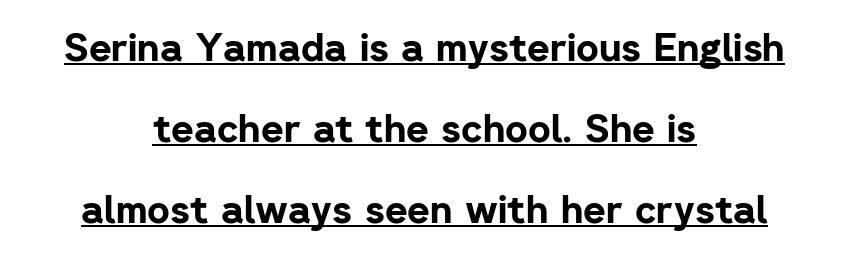
{"serif": "no", "italic": "no", "bold": "yes", "weight": "bold", "width": "normal", "stroke_contrast": "low", "x_height": "medium", "monospaced": "no", "underline": "yes", "align": "center", "line_spacing": "loose", "line_spacing_ratio": 2.08, "letter_spacing": "normal", "letter_spacing_em": 0.0, "glyph_px": 39}
